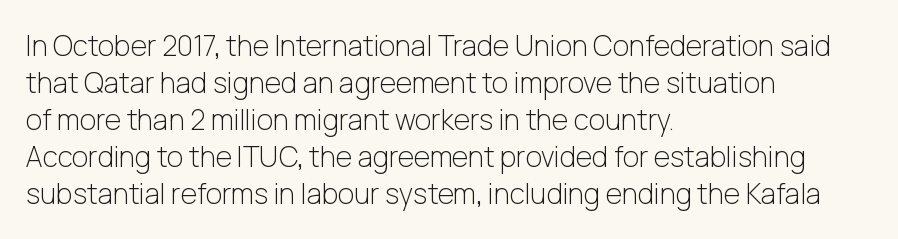
{"serif": "no", "italic": "no", "bold": "no", "weight": "light", "width": "normal", "stroke_contrast": "low", "x_height": "medium", "monospaced": "no", "underline": "no", "align": "left", "line_spacing": "normal", "line_spacing_ratio": 1.32, "letter_spacing": "normal", "letter_spacing_em": 0.0, "glyph_px": 28}
